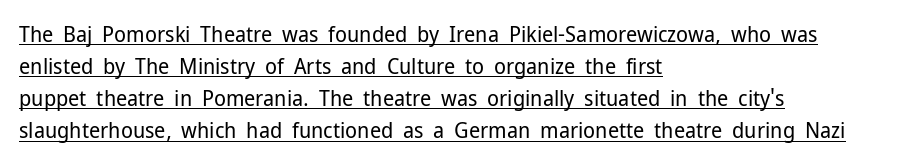
The lines sit at an ordinary, default distance from one another. The weight would be labelled regular, book, light, or lighter still. The typography opts for an upright posture over an oblique one. Tracking here is standard; glyphs follow each other at the usual distance. Casual observation: everything's shoved over to the left. Honestly, the underline is the first thing you notice here.
